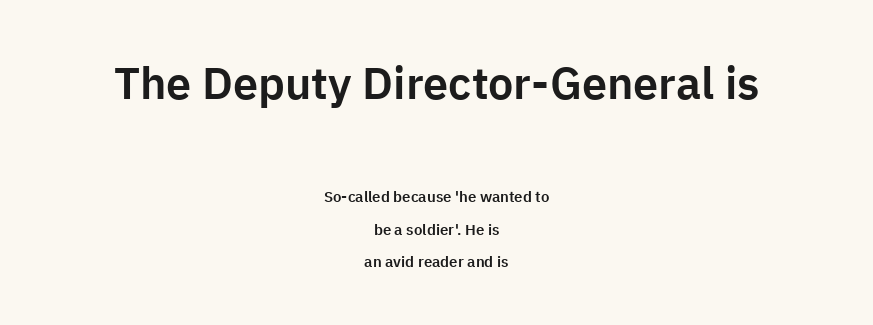
The baseline area is clear. Is there much room between lines? Yes — plenty of vertical air separates them. I'd call this a sans setting — the letters go barefoot. In terms of posture, this sample is upright. If you squint, the top block still reads clearly — it's the larger of the two.
